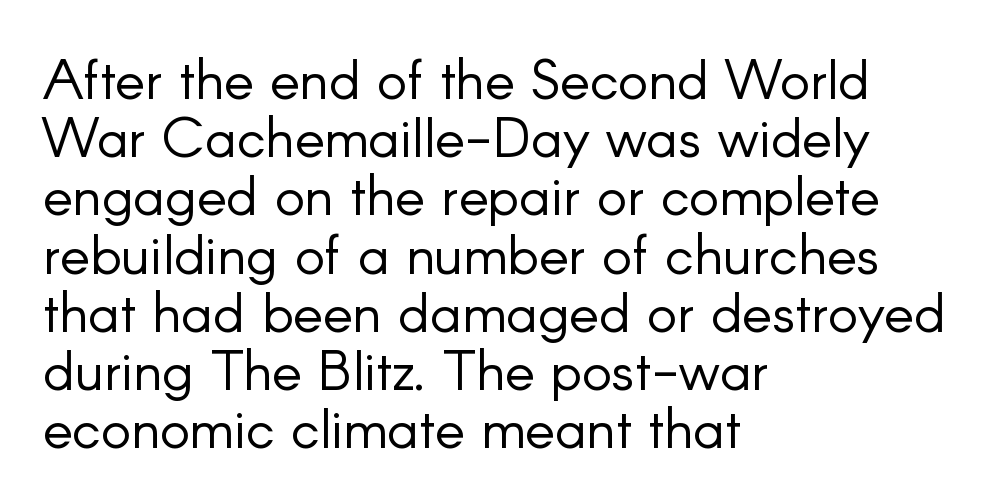
The tracking reads as untouched default to a designer's eye. Vertically, the passage feels compressed, each row crowding the next. Compared with a centered layout, this one pins lines to the left instead. Serif or sans? Sans — the stroke terminals are bare. No word sits above an underline. You can tell it's not italic because the verticals are truly vertical.
